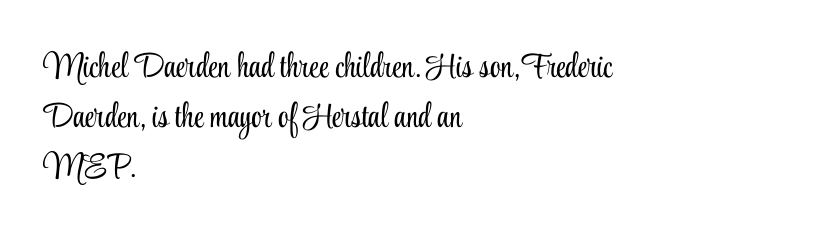
Q: Is the text bold? A: No.
Q: Is the text italic (slanted)? A: Yes.
Q: Is the typeface a serif or a sans-serif typeface? A: Serif.
Q: Is the text underlined? A: No.
Q: How is the paragraph aligned? A: Left-aligned.
Q: Is the spacing between letters normal or unusually wide? A: Normal.
Q: Is the spacing between lines tight, normal or loose? A: Normal.
Q: Width (condensed, normal, or wide)? A: Condensed.
Q: Stroke contrast? A: Low.
Q: x-height? A: Small.
Q: Monospaced? A: No.
